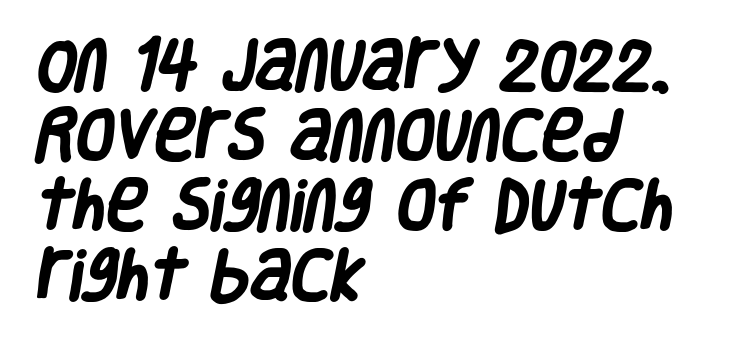
The image shows 56 px heavy, condensed sans-serif type; set left-aligned, normal line spacing (1.25x), normal letter spacing, not underlined; low stroke contrast and a large x-height.
